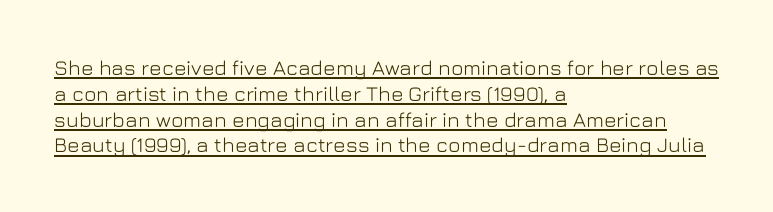
Unlike italic type, these characters show no tilt at all. Descenders here cross a horizontal rule under the line. This rendering uses left alignment, leaving the right contour irregular. The tracking reads as untouched default to a designer's eye.
